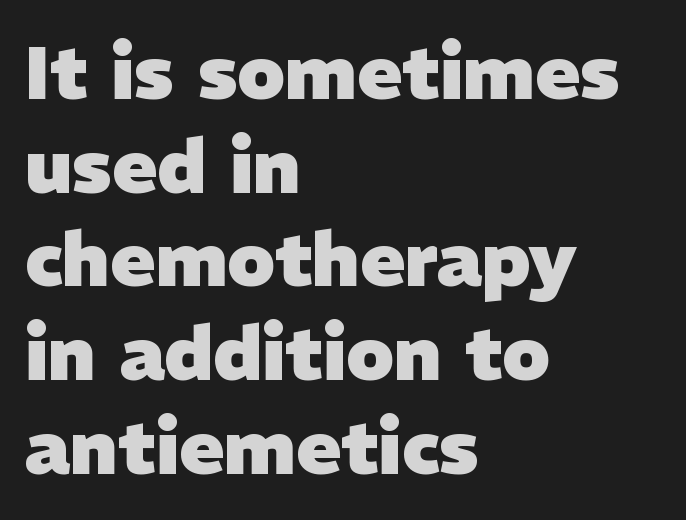
The image shows 75 px heavy sans-serif type; set left-aligned, normal line spacing (1.25x), normal letter spacing, not underlined; low stroke contrast and a medium x-height.
